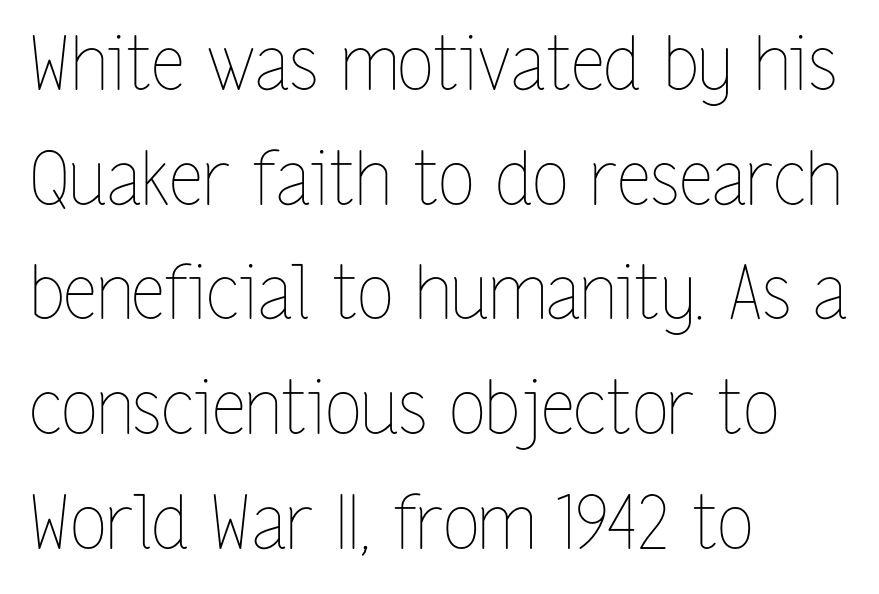
Q: Is the text bold? A: No.
Q: Is the text italic (slanted)? A: No, it is upright.
Q: Is the text underlined? A: No.
Q: How is the paragraph aligned? A: Left-aligned.
Q: Is the spacing between letters normal or unusually wide? A: Normal.
Q: Is the spacing between lines tight, normal or loose? A: Normal.
Q: Width (condensed, normal, or wide)? A: Condensed.
Q: Stroke contrast? A: Low.
Q: x-height? A: Medium.
Q: Monospaced? A: No.
